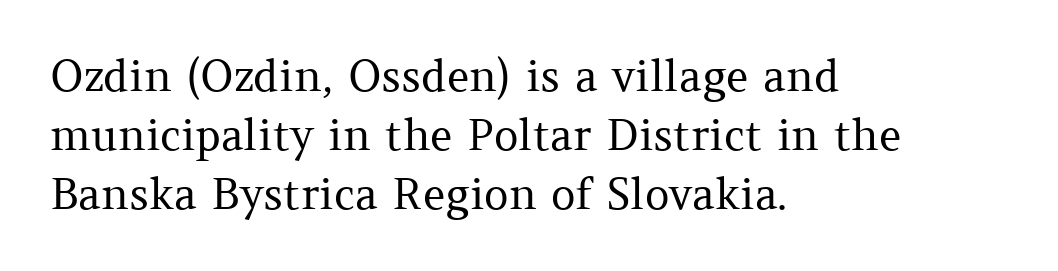
Q: Is the text bold? A: No.
Q: Is the text italic (slanted)? A: No, it is upright.
Q: Is the typeface a serif or a sans-serif typeface? A: Serif.
Q: Is the text underlined? A: No.
Q: How is the paragraph aligned? A: Left-aligned.
Q: Is the spacing between letters normal or unusually wide? A: Normal.
Q: Is the spacing between lines tight, normal or loose? A: Normal.
Q: Width (condensed, normal, or wide)? A: Normal.
Q: Stroke contrast? A: Medium.
Q: x-height? A: Medium.
Q: Monospaced? A: No.
